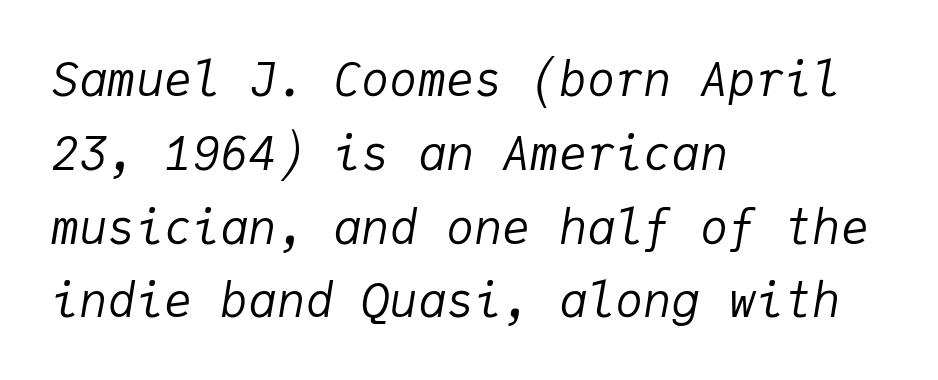
The image shows 47 px regular-weight type, italic (leaning right), monospaced; set left-aligned, normal line spacing (1.57x), normal letter spacing, not underlined; low stroke contrast and a medium x-height.
